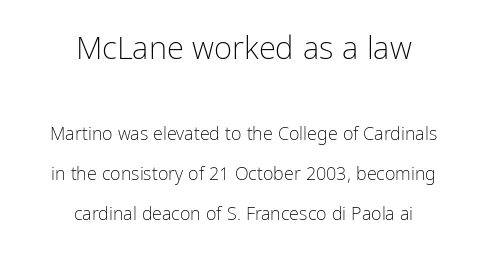
The rendering shows plain stroke endings on the letterforms — a sans-serif design. The space directly below the letters is spotless. These lines keep a tight, regular rhythm from letter to letter. The leading is generous, giving the passage an open texture.
